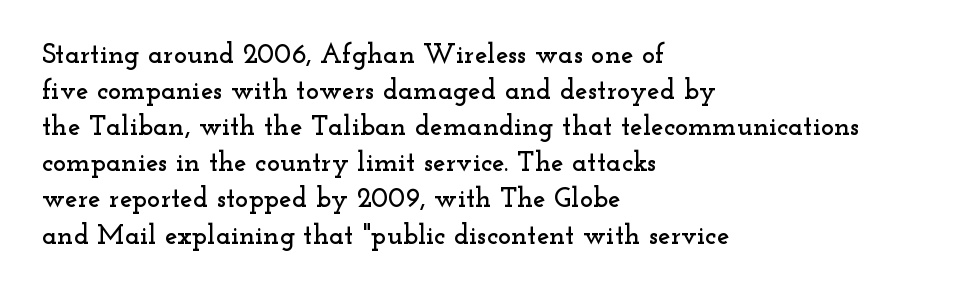
{"serif": "yes", "italic": "no", "width": "wide", "stroke_contrast": "low", "x_height": "small", "monospaced": "no", "underline": "no", "align": "left", "line_spacing": "normal", "line_spacing_ratio": 1.29, "letter_spacing": "normal", "letter_spacing_em": 0.0, "glyph_px": 28}
